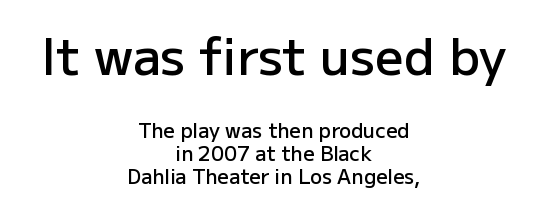
{"serif": "no", "italic": "no", "bold": "semi", "weight": "semibold", "width": "normal", "stroke_contrast": "low", "x_height": "medium", "monospaced": "no", "underline": "no", "align": "center", "line_spacing": "tight", "line_spacing_ratio": 1.14, "letter_spacing": "normal", "letter_spacing_em": 0.0, "larger_block": "first", "size_ratio": 2.5, "glyph_px": 50}
